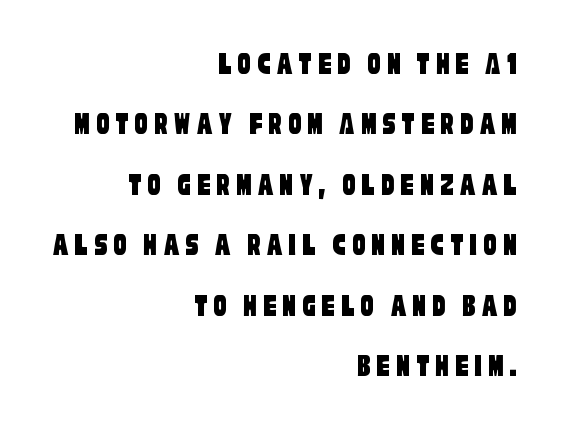
Q: Is the typeface a serif or a sans-serif typeface? A: Sans-serif.
Q: Is the text underlined? A: No.
Q: How is the paragraph aligned? A: Right-aligned.
Q: Width (condensed, normal, or wide)? A: Condensed.
Q: Stroke contrast? A: Low.
Q: x-height? A: Large.
Q: Monospaced? A: No.
